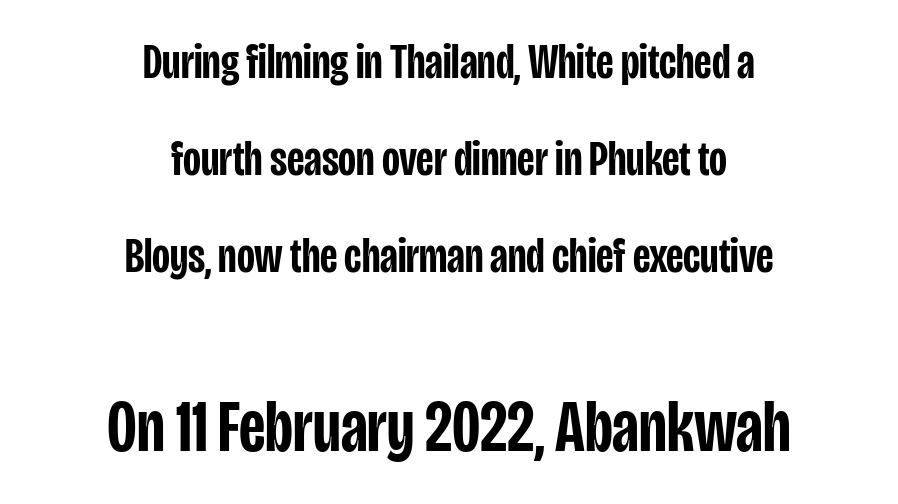
Q: Is the text bold? A: Semi-bold.
Q: Is the text italic (slanted)? A: No, it is upright.
Q: Is the typeface a serif or a sans-serif typeface? A: Sans-serif.
Q: Is the text underlined? A: No.
Q: How is the paragraph aligned? A: Centered.
Q: Is the spacing between letters normal or unusually wide? A: Normal.
Q: Is the spacing between lines tight, normal or loose? A: Loose.
Q: Which block of text is set in a larger size, the first (top) or the second (bottom)? A: The second (bottom) one.
Q: Width (condensed, normal, or wide)? A: Condensed.
Q: Stroke contrast? A: Low.
Q: x-height? A: Large.
Q: Monospaced? A: No.
